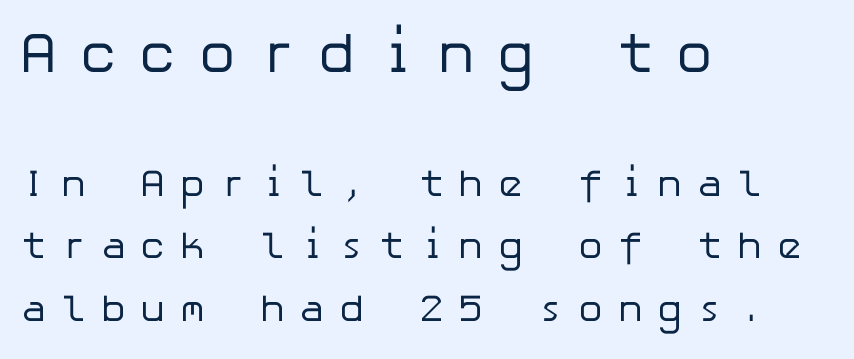
Q: Is the text bold? A: No.
Q: Is the text italic (slanted)? A: No, it is upright.
Q: Is the typeface a serif or a sans-serif typeface? A: Sans-serif.
Q: Is the text underlined? A: No.
Q: How is the paragraph aligned? A: Left-aligned.
Q: Is the spacing between letters normal or unusually wide? A: Unusually wide.
Q: Is the spacing between lines tight, normal or loose? A: Normal.
Q: Which block of text is set in a larger size, the first (top) or the second (bottom)? A: The first (top) one.
Q: Width (condensed, normal, or wide)? A: Normal.
Q: Stroke contrast? A: Low.
Q: x-height? A: Medium.
